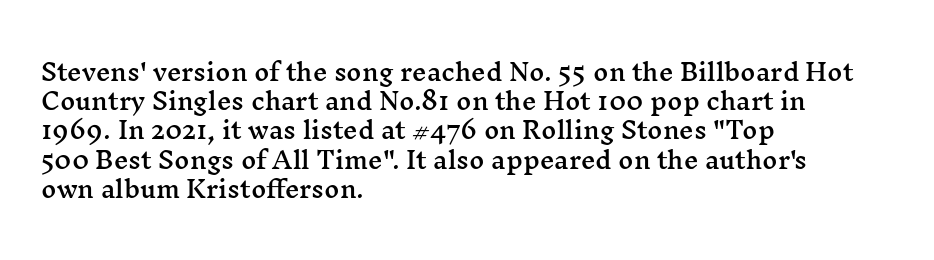
{"italic": "no", "underline": "no", "align": "left", "line_spacing": "normal", "line_spacing_ratio": 1.27, "letter_spacing": "normal", "letter_spacing_em": 0.0, "glyph_px": 23}
